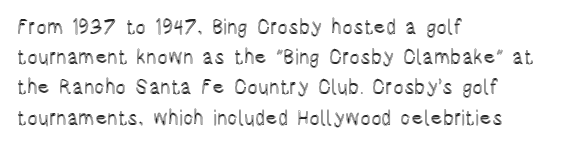
The image shows 20 px text type, upright; set left-aligned, normal line spacing (1.51x), normal letter spacing, not underlined.
